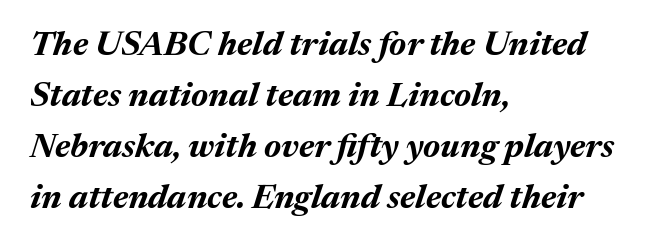
Q: Is the text bold? A: Yes.
Q: Is the text italic (slanted)? A: Yes, it leans right by about 17 degrees.
Q: Is the text underlined? A: No.
Q: How is the paragraph aligned? A: Left-aligned.
Q: Is the spacing between letters normal or unusually wide? A: Normal.
Q: Is the spacing between lines tight, normal or loose? A: Normal.
Q: Width (condensed, normal, or wide)? A: Normal.
Q: Stroke contrast? A: Medium.
Q: x-height? A: Medium.
Q: Monospaced? A: No.
